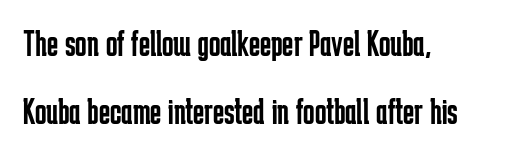
{"serif": "no", "italic": "no", "bold": "no", "weight": "regular", "width": "condensed", "stroke_contrast": "low", "x_height": "medium", "monospaced": "no", "underline": "no", "align": "left", "line_spacing_ratio": 1.8, "letter_spacing": "normal", "letter_spacing_em": 0.0, "glyph_px": 38}
